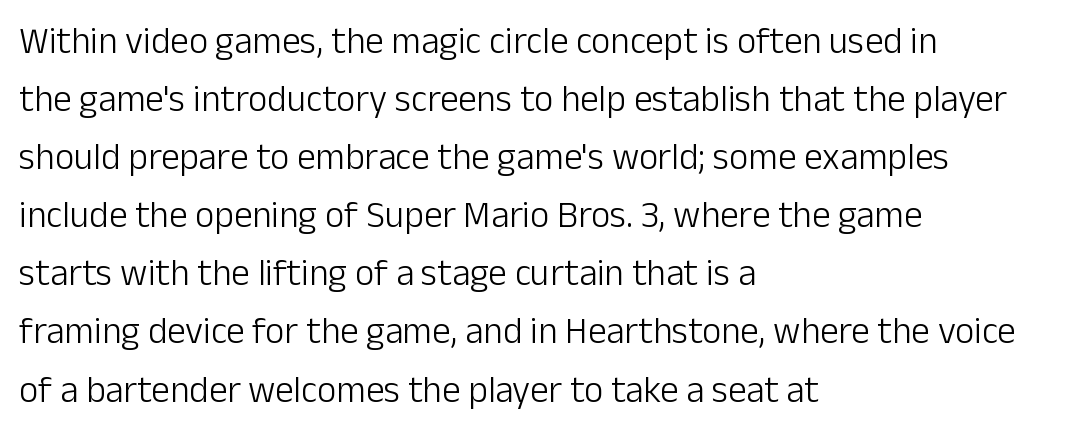
Q: Is the text bold? A: No.
Q: Is the text italic (slanted)? A: No, it is upright.
Q: Is the typeface a serif or a sans-serif typeface? A: Sans-serif.
Q: Is the text underlined? A: No.
Q: How is the paragraph aligned? A: Left-aligned.
Q: Is the spacing between letters normal or unusually wide? A: Normal.
Q: Is the spacing between lines tight, normal or loose? A: Normal.
Q: Width (condensed, normal, or wide)? A: Normal.
Q: Stroke contrast? A: Low.
Q: x-height? A: Medium.
Q: Monospaced? A: No.
